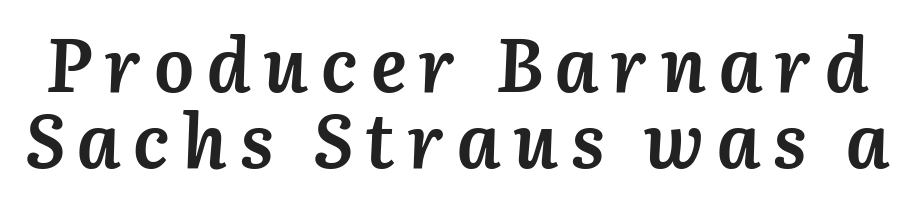
Varying glyph widths throughout — classic text-font behaviour. Look at the stroke-to-counter ratio: heavy, a bold. Honestly, the rows look squashed on top of each other. If you drew a line through each stem, it would be angled. The gap between lines stays unmarked.
